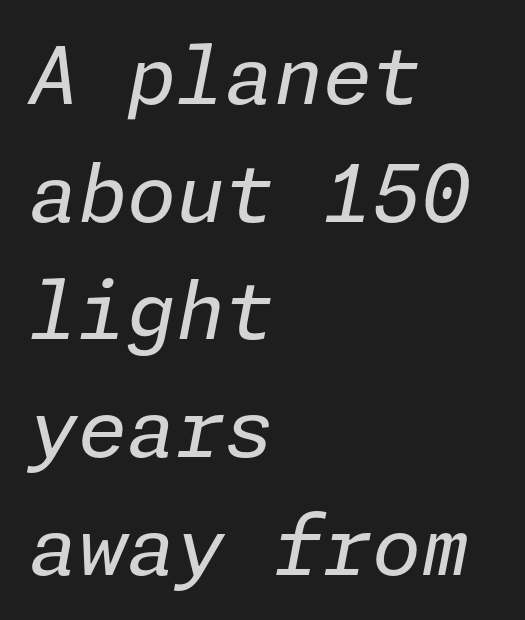
Q: Is the text bold? A: No.
Q: Is the text italic (slanted)? A: Yes, it leans right by about 11 degrees.
Q: Is the text underlined? A: No.
Q: How is the paragraph aligned? A: Left-aligned.
Q: Is the spacing between letters normal or unusually wide? A: Normal.
Q: Is the spacing between lines tight, normal or loose? A: Normal.
Q: Width (condensed, normal, or wide)? A: Normal.
Q: Stroke contrast? A: Low.
Q: x-height? A: Medium.
